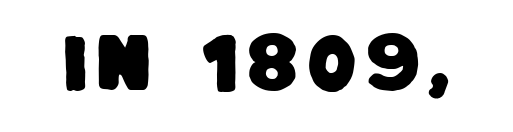
{"serif": "no", "width": "normal", "stroke_contrast": "low", "x_height": "large", "monospaced": "no", "underline": "no", "glyph_px": 64}
